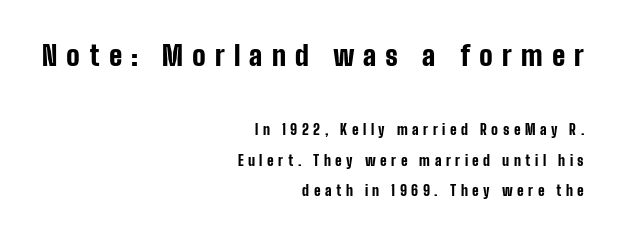
The image shows 28 px bold, condensed sans-serif type, upright; set right-aligned, loose line spacing (2.17x), unusually wide letter spacing (+0.32 em), not underlined; the first (top) block is 2.0x larger; low stroke contrast and a medium x-height.
